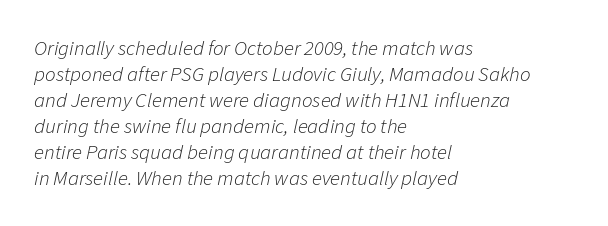
The glyphs are unaccompanied by any horizontal stroke below them. Left-aligned paragraph, ragged on the right. Weight: not bold — regular or lighter. You could call the tracking neutral — neither tight nor loose. It's the slanting kind of type.
